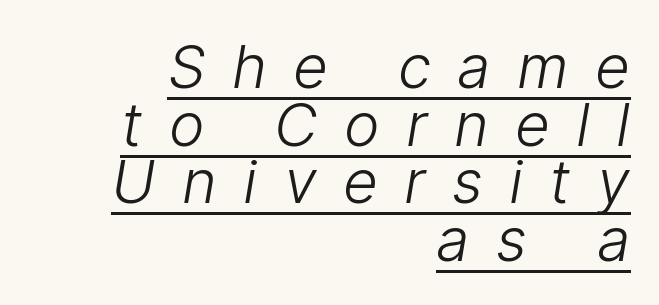
The block of text is dense from top to bottom, with scant space between rows. Think of a printed novel: that variable character pitch is what you see here. Each letter's strokes conclude bluntly, with no projecting serifs. Between one letter and the next there's a generous, obvious gap. The typesetter chose a ragged-left arrangement here. The weight tops out at a normal text grade.
